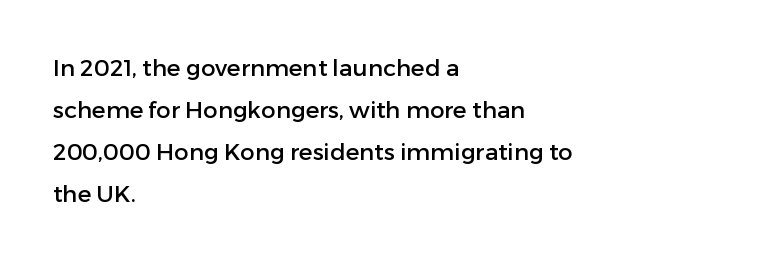
The image shows 23 px text type, upright; set left-aligned, line spacing 1.83x, normal letter spacing, not underlined.
